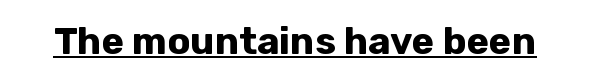
Quick note: underline on. Nope, not italic — everything's standing straight. Think of a printed novel: that variable character pitch is what you see here. Tracking value appears to be zero — textbook default spacing. Weight check: bold — yes, fully. Classification — sans serif.
